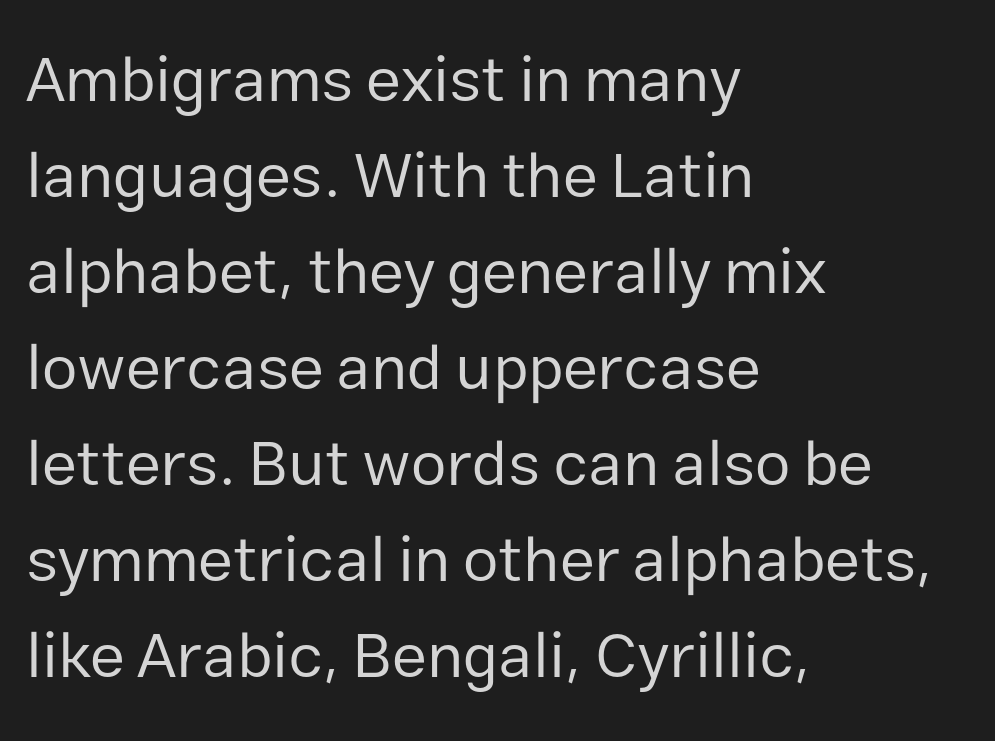
The typesetter chose a ragged-right arrangement here. Spacing verdict: proportional, widths tailored to each character. Font category for this specimen: sans-serif. Whoever set this chose a conventional vertical rhythm. Nothing unusual about the tracking: characters are spaced as the font intends.
